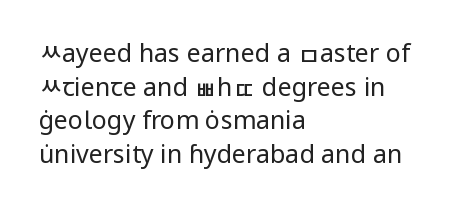
{"italic": "no", "bold": "no", "underline": "no", "align": "left", "line_spacing": "normal", "line_spacing_ratio": 1.35, "letter_spacing": "normal", "letter_spacing_em": 0.0, "glyph_px": 25}
